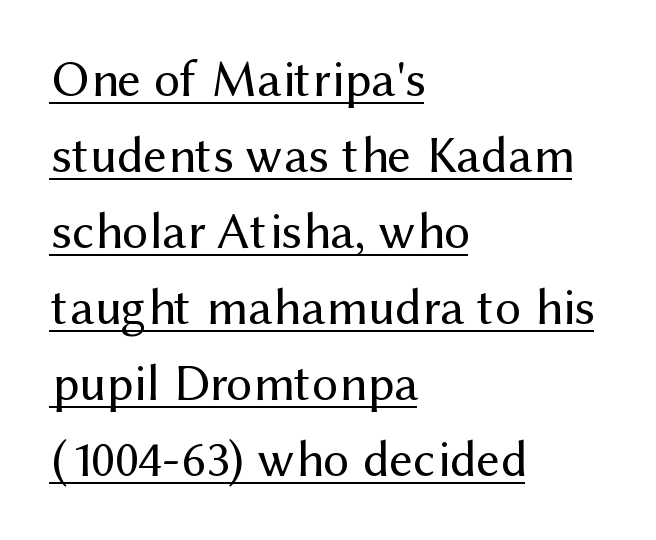
{"serif": "no", "italic": "no", "bold": "no", "weight": "regular", "width": "normal", "stroke_contrast": "medium", "x_height": "medium", "monospaced": "no", "underline": "yes", "align": "left", "line_spacing": "normal", "line_spacing_ratio": 1.46, "letter_spacing": "normal", "letter_spacing_em": 0.0, "glyph_px": 52}
